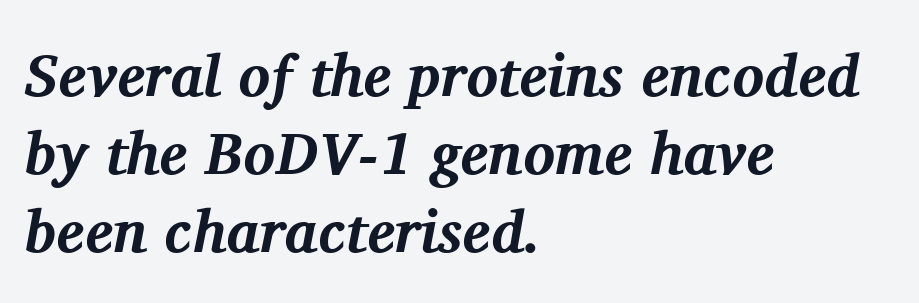
Compared with a centered layout, this one pins lines to the left instead. Students, observe: this is what conventionally led text looks like. The sample has been set heavy, in full bold. Each letter keeps its own natural width here, so spacing adapts to shape. Check the space under the baseline: it is left empty.
